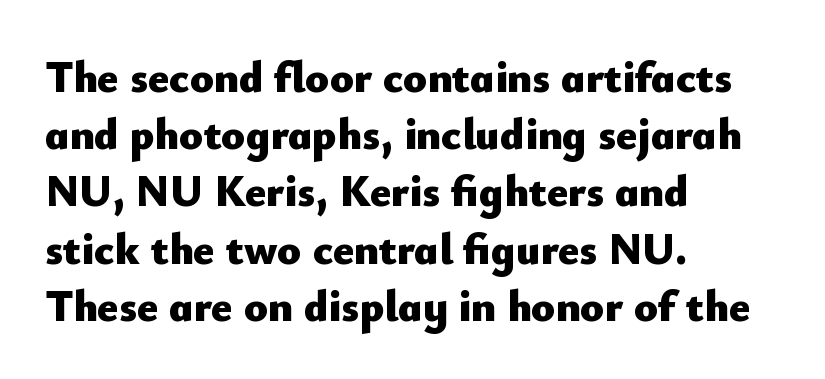
These lines were composed using upright roman letters. The text block is weighted toward the left margin, trailing off unevenly rightward. Regarding serifs, this sample does without them. This rendering features lettering with no underline.
